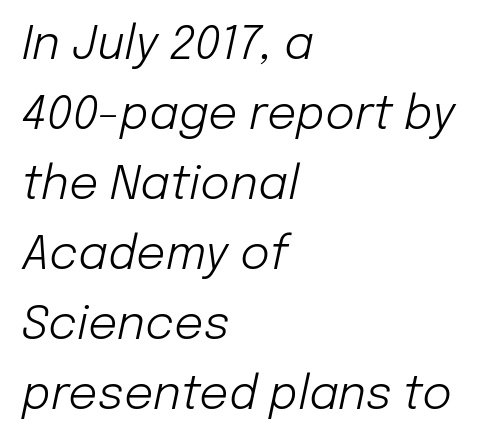
Q: Is the text bold? A: No.
Q: Is the text italic (slanted)? A: Yes, it leans right by about 12 degrees.
Q: Is the text underlined? A: No.
Q: How is the paragraph aligned? A: Left-aligned.
Q: Is the spacing between letters normal or unusually wide? A: Normal.
Q: Is the spacing between lines tight, normal or loose? A: Normal.
Q: Width (condensed, normal, or wide)? A: Normal.
Q: Stroke contrast? A: Low.
Q: x-height? A: Medium.
Q: Monospaced? A: No.
